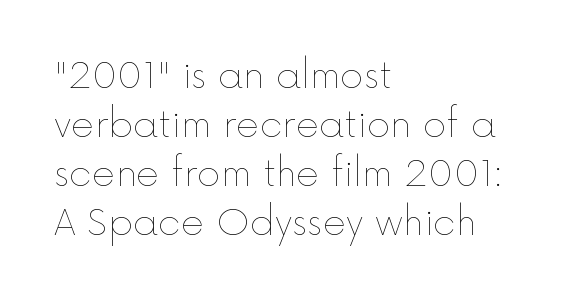
Q: Is the text bold? A: No.
Q: Is the text italic (slanted)? A: No, it is upright.
Q: Is the text underlined? A: No.
Q: How is the paragraph aligned? A: Left-aligned.
Q: Is the spacing between letters normal or unusually wide? A: Normal.
Q: Is the spacing between lines tight, normal or loose? A: Normal.
Q: Width (condensed, normal, or wide)? A: Normal.
Q: x-height? A: Medium.
Q: Monospaced? A: No.
